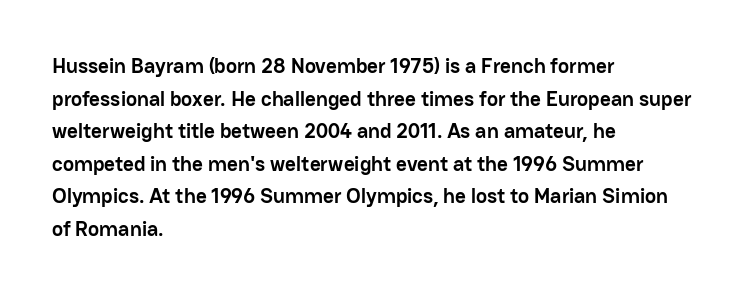
The rendering anchors every line to the left-hand side. In terms of posture, this sample is upright. This sample uses plain, unmodified letter spacing. The gap between lines stays unmarked.
